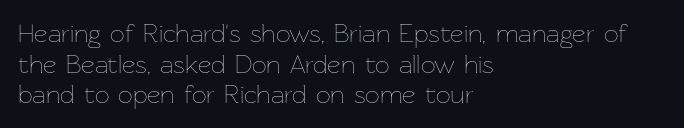
The image shows 26 px text type, upright; set left-aligned, line spacing 1.18x, normal letter spacing, not underlined.
